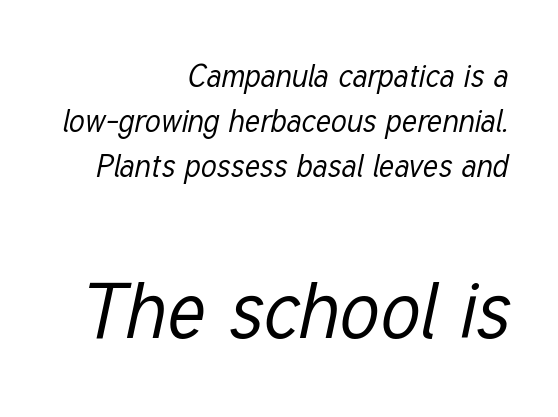
Q: Is the text bold? A: No.
Q: Is the text italic (slanted)? A: Yes, it leans right by about 12 degrees.
Q: Is the text underlined? A: No.
Q: How is the paragraph aligned? A: Right-aligned.
Q: Is the spacing between letters normal or unusually wide? A: Normal.
Q: Is the spacing between lines tight, normal or loose? A: Normal.
Q: Which block of text is set in a larger size, the first (top) or the second (bottom)? A: The second (bottom) one.
Q: Width (condensed, normal, or wide)? A: Condensed.
Q: Stroke contrast? A: Low.
Q: x-height? A: Medium.
Q: Monospaced? A: No.
